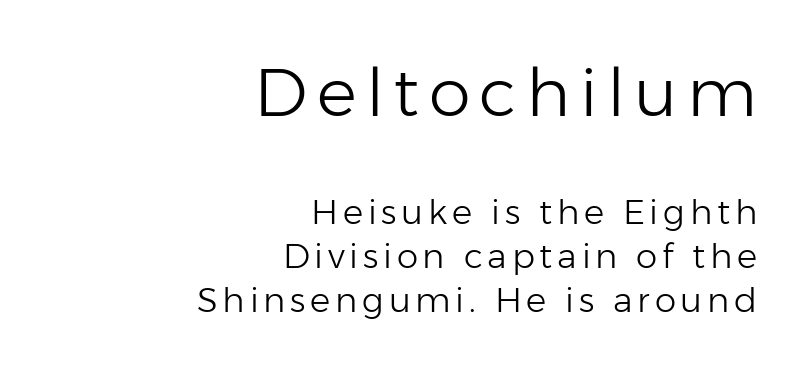
Q: Is the text bold? A: No.
Q: Is the text italic (slanted)? A: No, it is upright.
Q: Is the typeface a serif or a sans-serif typeface? A: Sans-serif.
Q: Is the text underlined? A: No.
Q: How is the paragraph aligned? A: Right-aligned.
Q: Is the spacing between lines tight, normal or loose? A: Normal.
Q: Which block of text is set in a larger size, the first (top) or the second (bottom)? A: The first (top) one.
Q: Width (condensed, normal, or wide)? A: Normal.
Q: Stroke contrast? A: Low.
Q: x-height? A: Medium.
Q: Monospaced? A: No.
